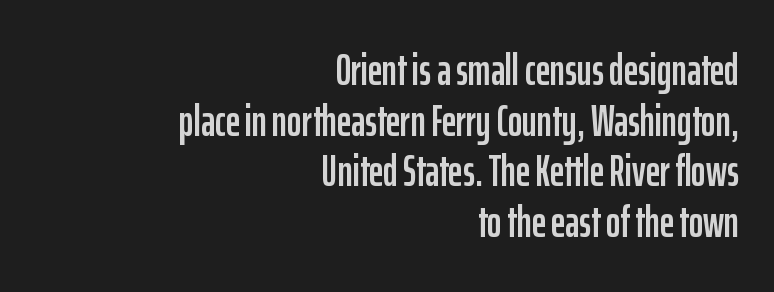
Q: Is the text italic (slanted)? A: No, it is upright.
Q: Is the typeface a serif or a sans-serif typeface? A: Sans-serif.
Q: Is the text underlined? A: No.
Q: How is the paragraph aligned? A: Right-aligned.
Q: Is the spacing between letters normal or unusually wide? A: Normal.
Q: Is the spacing between lines tight, normal or loose? A: Tight.
Q: Width (condensed, normal, or wide)? A: Condensed.
Q: Stroke contrast? A: Low.
Q: x-height? A: Medium.
Q: Monospaced? A: No.
